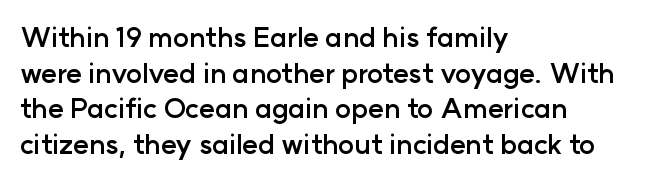
The image shows 27 px bold type, upright; set left-aligned, normal line spacing (1.32x), normal letter spacing, not underlined.
